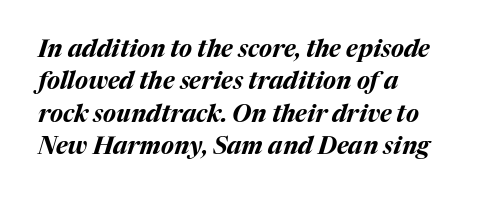
Q: Is the text bold? A: Yes.
Q: Is the text italic (slanted)? A: Yes, it leans right by about 17 degrees.
Q: Is the text underlined? A: No.
Q: How is the paragraph aligned? A: Left-aligned.
Q: Is the spacing between letters normal or unusually wide? A: Normal.
Q: Is the spacing between lines tight, normal or loose? A: Normal.
